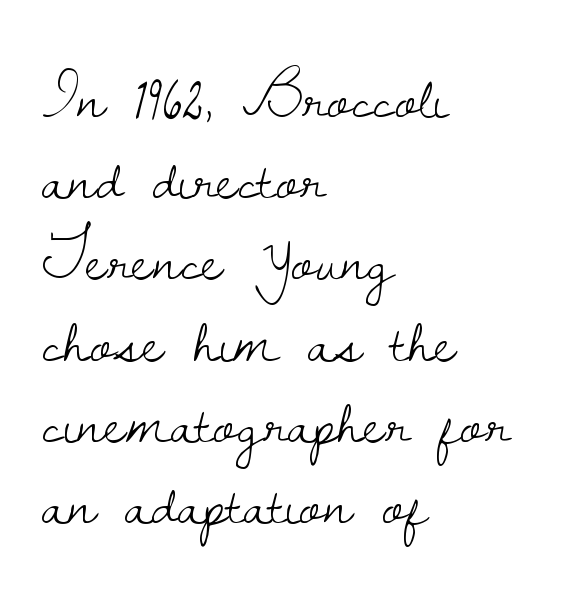
Q: Is the text bold? A: No.
Q: Is the text italic (slanted)? A: Yes.
Q: Is the typeface a serif or a sans-serif typeface? A: Serif.
Q: Is the text underlined? A: No.
Q: How is the paragraph aligned? A: Left-aligned.
Q: Is the spacing between letters normal or unusually wide? A: Normal.
Q: Width (condensed, normal, or wide)? A: Normal.
Q: Stroke contrast? A: Low.
Q: x-height? A: Small.
Q: Monospaced? A: No.
